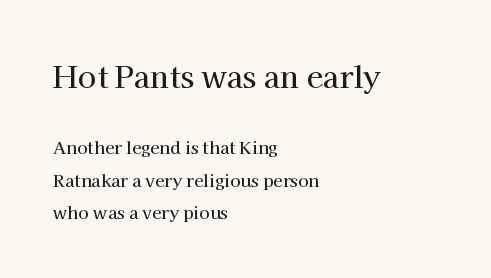
{"serif": "yes", "italic": "no", "width": "normal", "stroke_contrast": "high", "x_height": "medium", "monospaced": "no", "underline": "no", "align": "left", "line_spacing": "loose", "line_spacing_ratio": 1.91, "letter_spacing": "normal", "letter_spacing_em": 0.0, "larger_block": "first", "size_ratio": 1.76, "glyph_px": 30}
